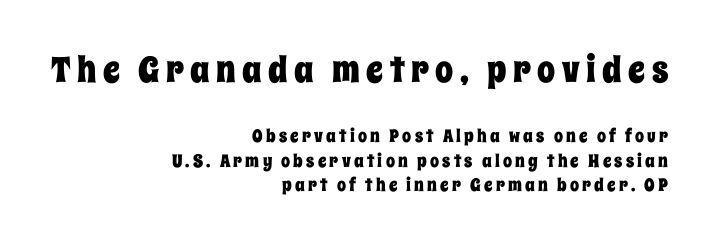
{"italic": "no", "width": "condensed", "stroke_contrast": "low", "x_height": "large", "monospaced": "no", "underline": "no", "align": "right", "line_spacing": "normal", "line_spacing_ratio": 1.37, "larger_block": "first", "size_ratio": 2.0, "glyph_px": 36}
